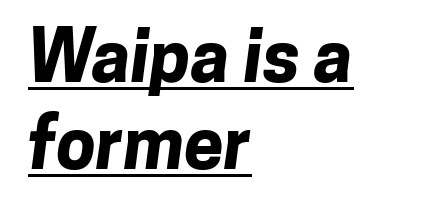
{"serif": "no", "bold": "yes", "weight": "bold", "width": "normal", "stroke_contrast": "low", "x_height": "medium", "monospaced": "no", "underline": "yes", "align": "left", "line_spacing_ratio": 1.22, "letter_spacing": "normal", "letter_spacing_em": 0.0, "glyph_px": 71}
